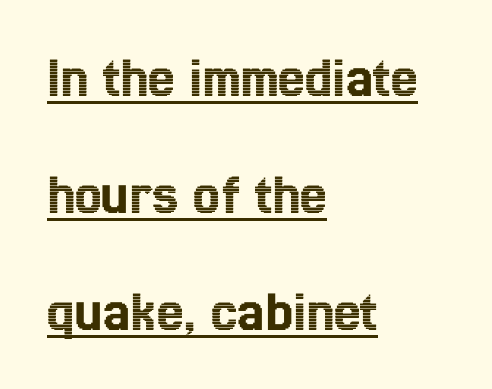
Q: Is the text italic (slanted)? A: No, it is upright.
Q: Is the text underlined? A: Yes.
Q: How is the paragraph aligned? A: Left-aligned.
Q: Is the spacing between letters normal or unusually wide? A: Normal.
Q: Is the spacing between lines tight, normal or loose? A: Loose.
Q: Width (condensed, normal, or wide)? A: Condensed.
Q: x-height? A: Medium.
Q: Monospaced? A: No.
